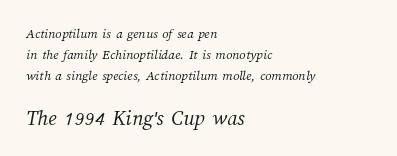
The image shows 22 px text type; set left-aligned, normal line spacing (1.5x), normal letter spacing, not underlined; the second (bottom) block is 1.57x larger.
